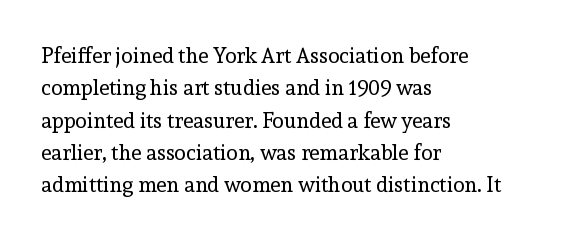
{"italic": "no", "bold": "no", "underline": "no", "align": "left", "line_spacing": "normal", "line_spacing_ratio": 1.54, "letter_spacing": "normal", "letter_spacing_em": 0.0, "glyph_px": 21}
